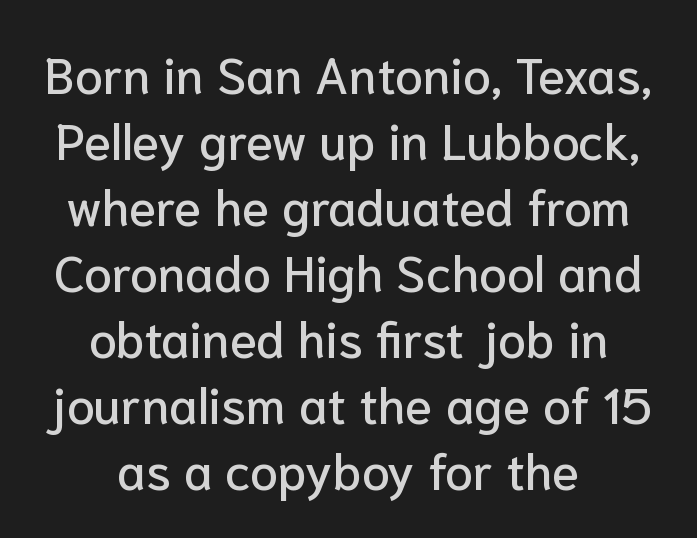
Tall strokes in this sample are plumb rather than angled. Leading: standard. To sum up the face: it is a sans, with no serifs. The rendering uses natural spacing where letterforms have individual widths. Inter-character spacing is left at the font's built-in metrics.
